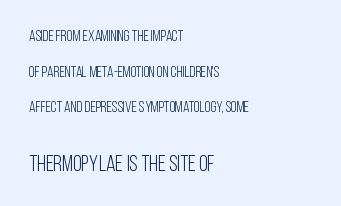
{"italic": "no", "bold": "no", "underline": "no", "align": "left", "line_spacing": "loose", "line_spacing_ratio": 2.38, "letter_spacing": "normal", "letter_spacing_em": 0.0, "larger_block": "second", "size_ratio": 1.47, "glyph_px": 22}
